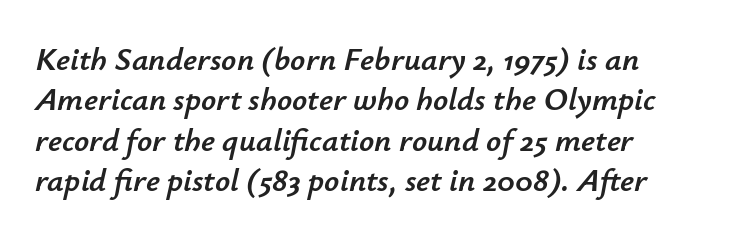
The image shows 33 px text type, italic (leaning right); set left-aligned, line spacing 1.22x, normal letter spacing, not underlined; low stroke contrast and a small x-height.
